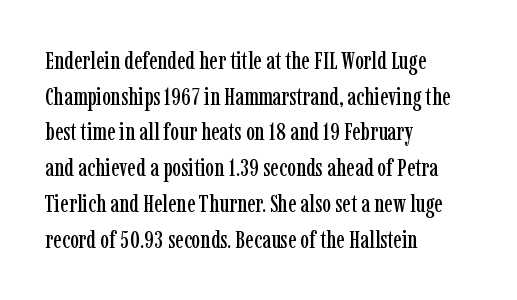
Q: Is the text italic (slanted)? A: No, it is upright.
Q: Is the text underlined? A: No.
Q: How is the paragraph aligned? A: Left-aligned.
Q: Is the spacing between letters normal or unusually wide? A: Normal.
Q: Is the spacing between lines tight, normal or loose? A: Normal.
